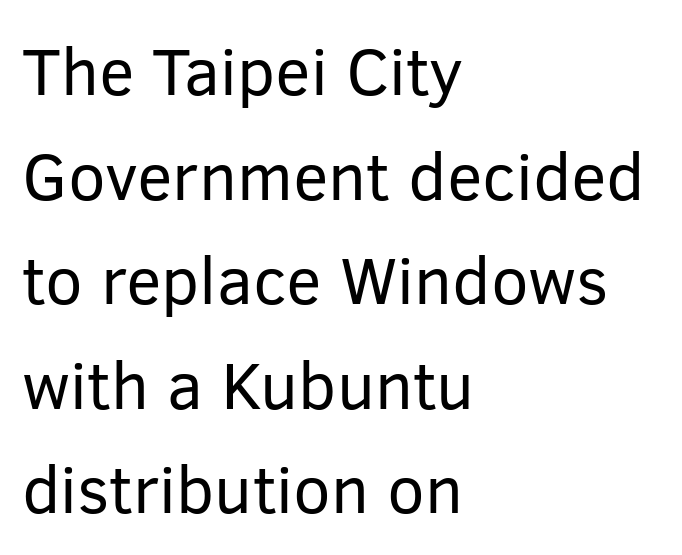
The glyphs are unaccompanied by any horizontal stroke below them. A student would call this left alignment; a typographer would say flush left, rag right. A typesetter would call this leading conventional body-copy spacing. Nothing sits at the stroke ends, so this counts as sans-serif. The type is set solid horizontally, with unmodified tracking.
